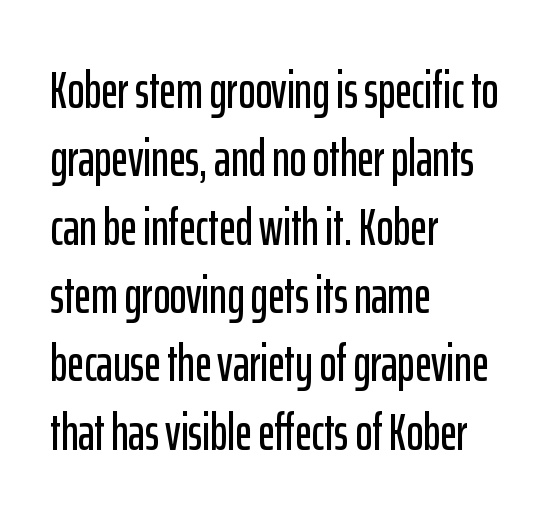
The image shows 51 px condensed sans-serif type, upright; set left-aligned, normal line spacing (1.34x), normal letter spacing, not underlined; low stroke contrast and a medium x-height.
